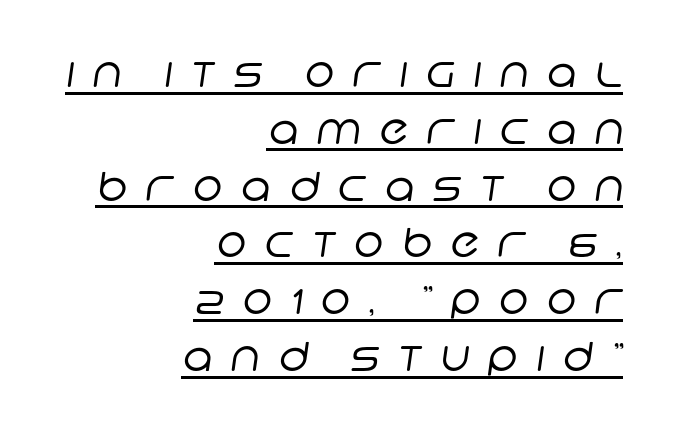
Q: Is the text bold? A: No.
Q: Is the typeface a serif or a sans-serif typeface? A: Sans-serif.
Q: Is the text underlined? A: Yes.
Q: How is the paragraph aligned? A: Right-aligned.
Q: Is the spacing between letters normal or unusually wide? A: Unusually wide.
Q: Is the spacing between lines tight, normal or loose? A: Normal.
Q: Width (condensed, normal, or wide)? A: Normal.
Q: Stroke contrast? A: Low.
Q: x-height? A: Large.
Q: Monospaced? A: No.
